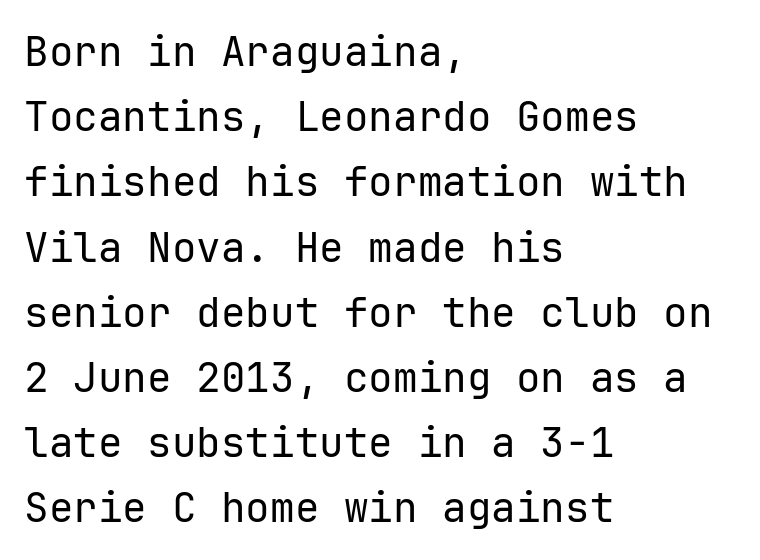
The image shows 41 px regular-weight sans-serif type, upright, monospaced; set left-aligned, normal line spacing (1.59x), normal letter spacing, not underlined; low stroke contrast and a medium x-height.
